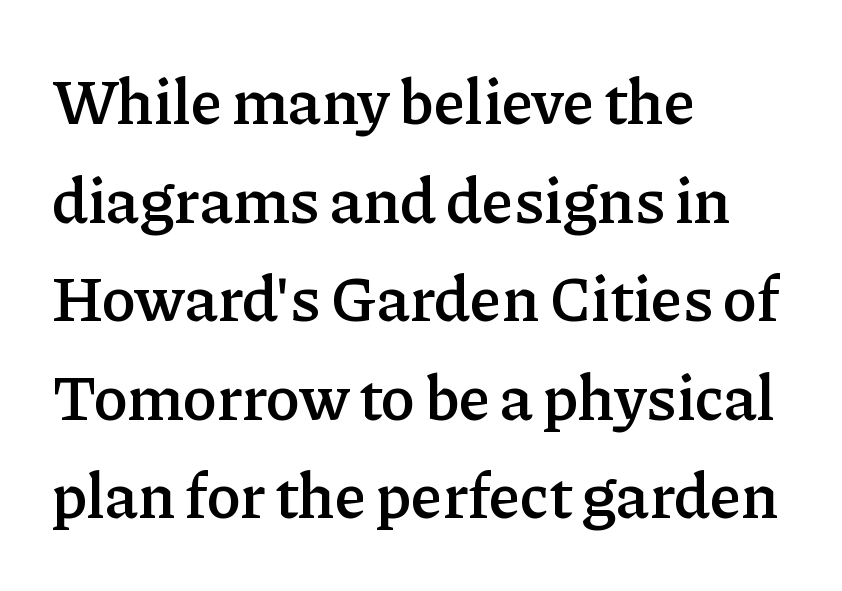
Check under the words: just untouched page. Observe the serifs anchoring each vertical stroke in this sample. Normally led — the rows are evenly, conventionally spaced. Tracking value appears to be zero — textbook default spacing. If you drew a ruler down the left edge, every line would touch it.
